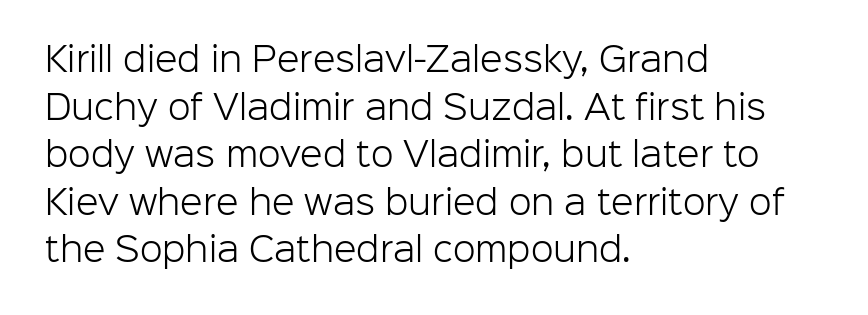
{"serif": "no", "italic": "no", "bold": "no", "weight": "light", "width": "normal", "stroke_contrast": "low", "x_height": "medium", "monospaced": "no", "underline": "no", "align": "left", "line_spacing": "normal", "line_spacing_ratio": 1.44, "letter_spacing": "normal", "letter_spacing_em": 0.0, "glyph_px": 33}
